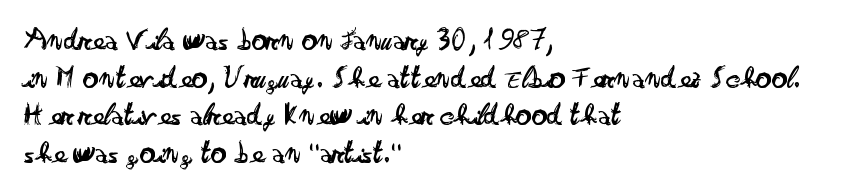
Q: Is the text bold? A: No.
Q: Is the text italic (slanted)? A: No, it is upright.
Q: Is the typeface a serif or a sans-serif typeface? A: Sans-serif.
Q: Is the text underlined? A: No.
Q: How is the paragraph aligned? A: Left-aligned.
Q: Is the spacing between letters normal or unusually wide? A: Normal.
Q: Width (condensed, normal, or wide)? A: Wide.
Q: Stroke contrast? A: Low.
Q: x-height? A: Small.
Q: Monospaced? A: No.
